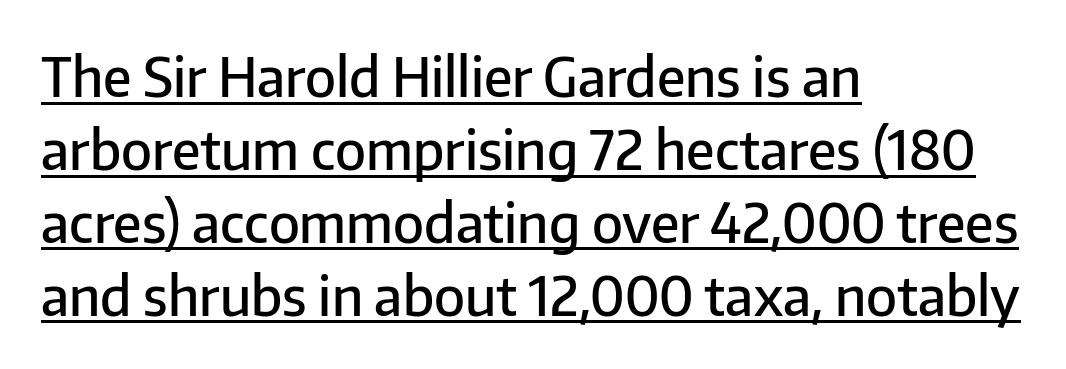
{"serif": "no", "italic": "no", "bold": "semi", "weight": "semibold", "width": "normal", "stroke_contrast": "low", "x_height": "medium", "monospaced": "no", "underline": "yes", "align": "left", "line_spacing": "normal", "line_spacing_ratio": 1.35, "letter_spacing": "normal", "letter_spacing_em": 0.0, "glyph_px": 54}
